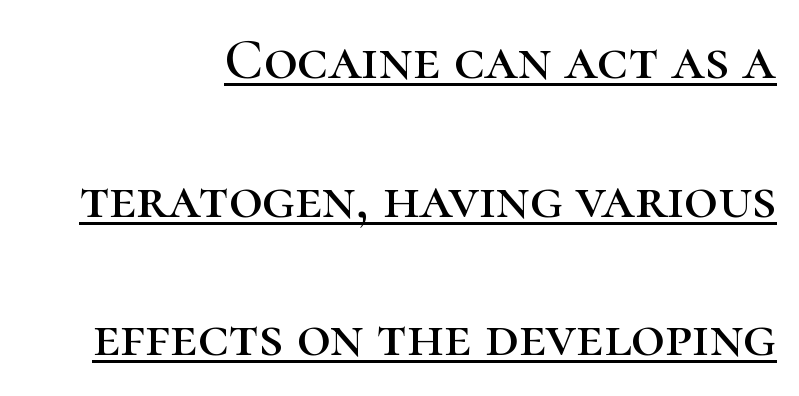
Q: Is the text italic (slanted)? A: No, it is upright.
Q: Is the typeface a serif or a sans-serif typeface? A: Serif.
Q: Is the text underlined? A: Yes.
Q: How is the paragraph aligned? A: Right-aligned.
Q: Is the spacing between letters normal or unusually wide? A: Normal.
Q: Is the spacing between lines tight, normal or loose? A: Loose.
Q: Width (condensed, normal, or wide)? A: Normal.
Q: Stroke contrast? A: High.
Q: x-height? A: Medium.
Q: Monospaced? A: No.
